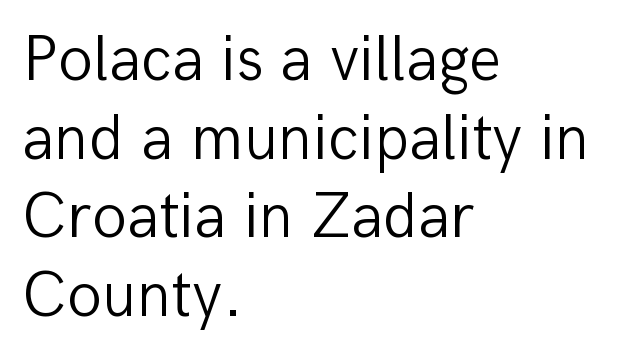
Typeset ragged right — the left edge is the straight one. Has an underline been added? It has not. Nope, not italic — everything's standing straight. On a weight scale, this lands at 450 or below.
